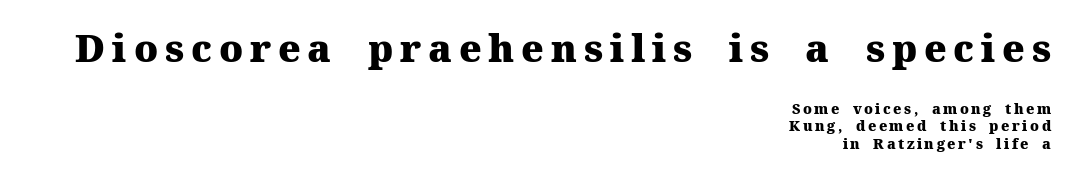
{"serif": "yes", "italic": "no", "bold": "yes", "weight": "heavy", "width": "normal", "stroke_contrast": "medium", "x_height": "medium", "monospaced": "no", "underline": "no", "align": "right", "line_spacing": "normal", "line_spacing_ratio": 1.27, "larger_block": "first", "size_ratio": 2.71, "glyph_px": 38}
